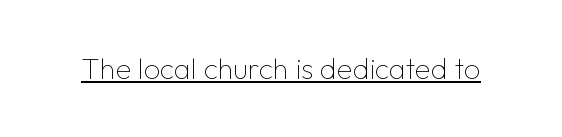
Glyph-to-glyph distance matches everyday printed text. Are there feet on the stems? There aren't — it's a sans. The rendering uses natural spacing where letterforms have individual widths. Italic: no, the glyphs are upright roman.
